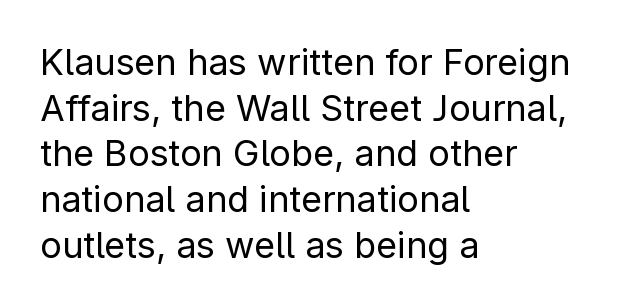
The image shows 36 px regular-weight sans-serif type, upright; set left-aligned, normal line spacing (1.27x), normal letter spacing, not underlined; low stroke contrast and a medium x-height.
